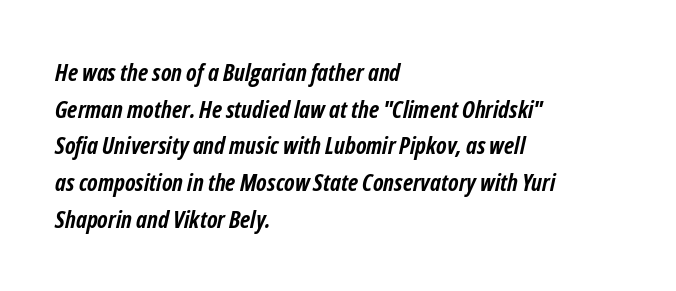
{"italic": "yes", "lean": "right", "slant_degrees": 12, "bold": "yes", "underline": "no", "align": "left", "line_spacing": "normal", "line_spacing_ratio": 1.53, "letter_spacing": "normal", "letter_spacing_em": 0.0, "glyph_px": 24}
